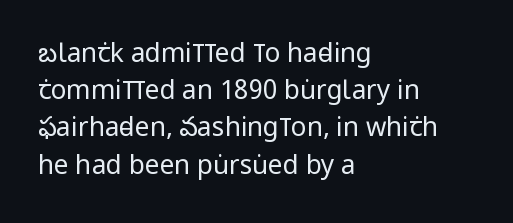
Q: Is the text bold? A: No.
Q: Is the text italic (slanted)? A: No, it is upright.
Q: Is the text underlined? A: No.
Q: How is the paragraph aligned? A: Left-aligned.
Q: Is the spacing between letters normal or unusually wide? A: Normal.
Q: Is the spacing between lines tight, normal or loose? A: Normal.
